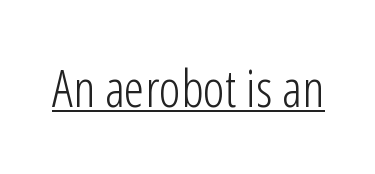
The image shows 52 px light, condensed sans-serif type, upright; set normal letter spacing, underlined; low stroke contrast and a medium x-height.
